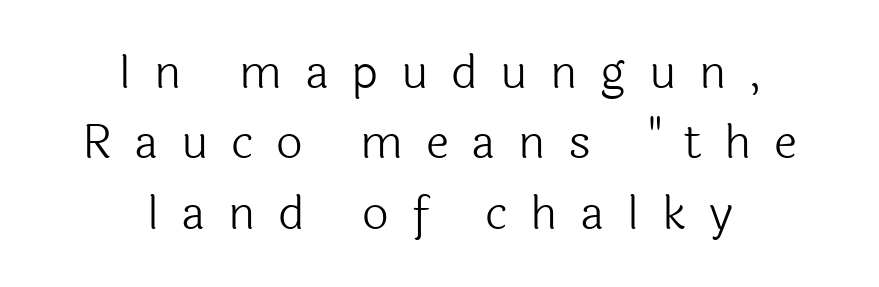
The image shows 47 px light sans-serif type, upright; set centered, normal line spacing (1.5x), unusually wide letter spacing (+0.48 em), not underlined; a medium x-height.
